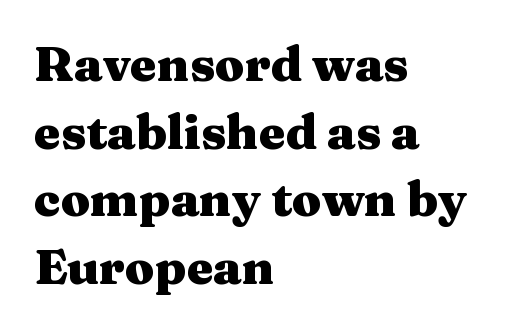
Q: Is the text bold? A: Yes.
Q: Is the text italic (slanted)? A: No, it is upright.
Q: Is the typeface a serif or a sans-serif typeface? A: Serif.
Q: Is the text underlined? A: No.
Q: How is the paragraph aligned? A: Left-aligned.
Q: Is the spacing between letters normal or unusually wide? A: Normal.
Q: Is the spacing between lines tight, normal or loose? A: Normal.
Q: Width (condensed, normal, or wide)? A: Wide.
Q: Stroke contrast? A: Medium.
Q: x-height? A: Medium.
Q: Monospaced? A: No.
